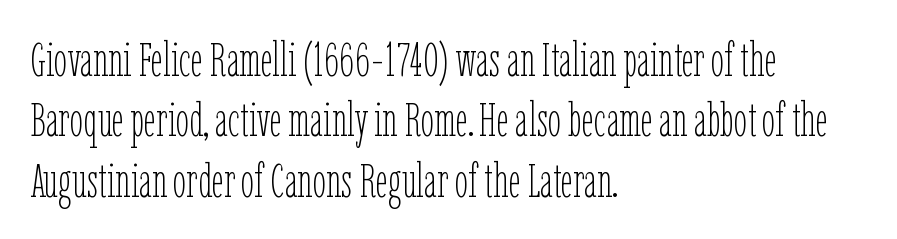
Reading down the block, your eye returns to a fixed left position each line. Vertical stems look standard width or narrower in stroke. The zone under the glyphs is completely vacant. There is no visible air inserted between adjacent glyphs. Horizontal bands of white between lines are of average thickness.
